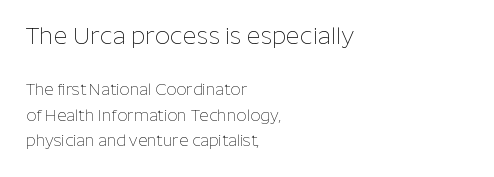
Every character sits straight up, as roman type does. Compared with typical paragraphs, the rows here are spaced about the same. Bare-footed words on every line. The weight would be labelled regular, book, light, or lighter still. The rendering keeps characters at their native spacing.
